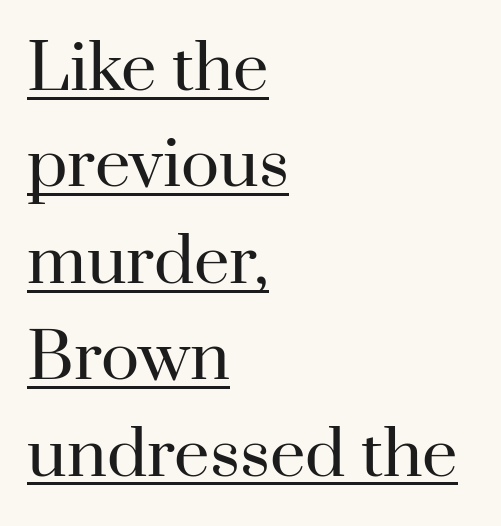
Q: Is the text bold? A: No.
Q: Is the text italic (slanted)? A: No, it is upright.
Q: Is the typeface a serif or a sans-serif typeface? A: Serif.
Q: Is the text underlined? A: Yes.
Q: How is the paragraph aligned? A: Left-aligned.
Q: Is the spacing between letters normal or unusually wide? A: Normal.
Q: Is the spacing between lines tight, normal or loose? A: Normal.
Q: Width (condensed, normal, or wide)? A: Normal.
Q: Stroke contrast? A: High.
Q: x-height? A: Small.
Q: Monospaced? A: No.
